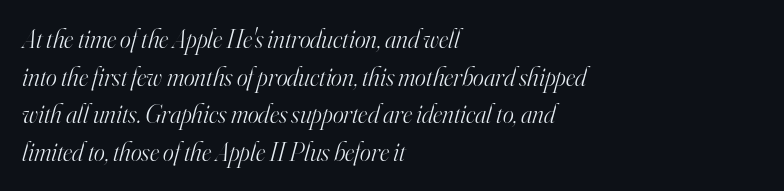
Any mark beneath the type? The region is blank. Leading: standard. Italic: yes, the glyphs are oblique. A light-to-regular cut is what we see here. Visually the block forms a straight wall on the left and a jagged coastline on the right.
